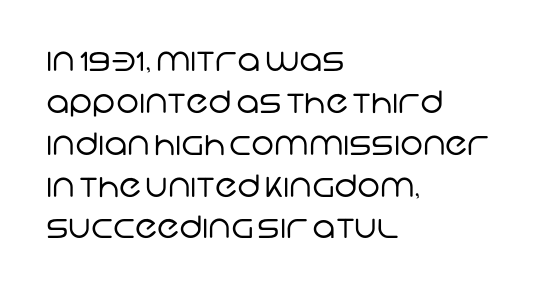
Q: Is the text bold? A: No.
Q: Is the typeface a serif or a sans-serif typeface? A: Sans-serif.
Q: Is the text underlined? A: No.
Q: How is the paragraph aligned? A: Left-aligned.
Q: Is the spacing between letters normal or unusually wide? A: Normal.
Q: Is the spacing between lines tight, normal or loose? A: Normal.
Q: Width (condensed, normal, or wide)? A: Normal.
Q: Stroke contrast? A: Low.
Q: x-height? A: Large.
Q: Monospaced? A: No.
